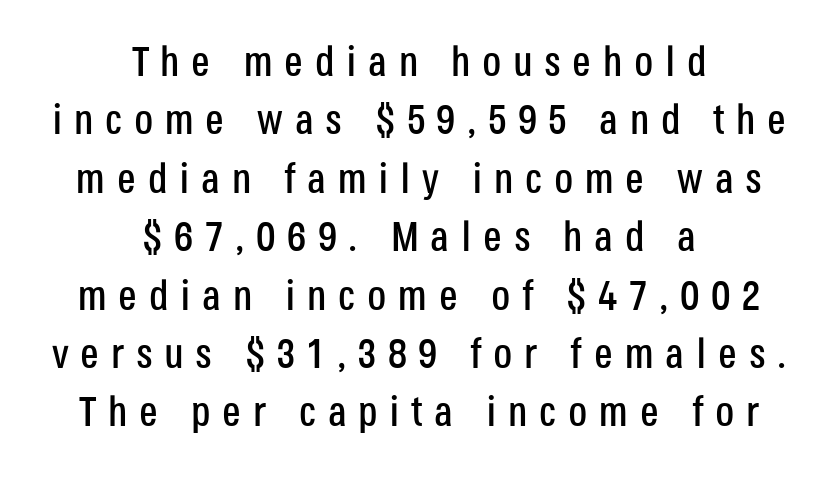
{"serif": "no", "italic": "no", "width": "condensed", "stroke_contrast": "low", "x_height": "large", "monospaced": "no", "underline": "no", "align": "center", "line_spacing": "normal", "line_spacing_ratio": 1.39, "letter_spacing": "wide", "letter_spacing_em": 0.28, "glyph_px": 42}
